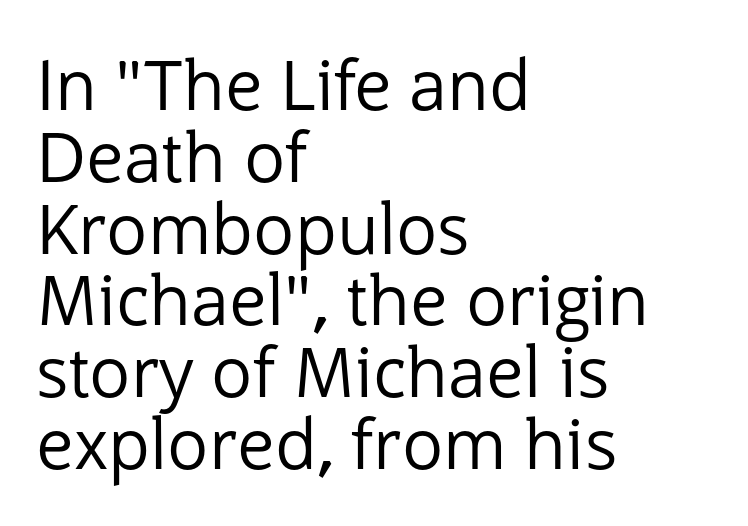
Q: Is the text bold? A: No.
Q: Is the text italic (slanted)? A: No, it is upright.
Q: Is the typeface a serif or a sans-serif typeface? A: Sans-serif.
Q: Is the text underlined? A: No.
Q: How is the paragraph aligned? A: Left-aligned.
Q: Is the spacing between letters normal or unusually wide? A: Normal.
Q: Is the spacing between lines tight, normal or loose? A: Tight.
Q: Width (condensed, normal, or wide)? A: Normal.
Q: Stroke contrast? A: Low.
Q: x-height? A: Medium.
Q: Monospaced? A: No.
